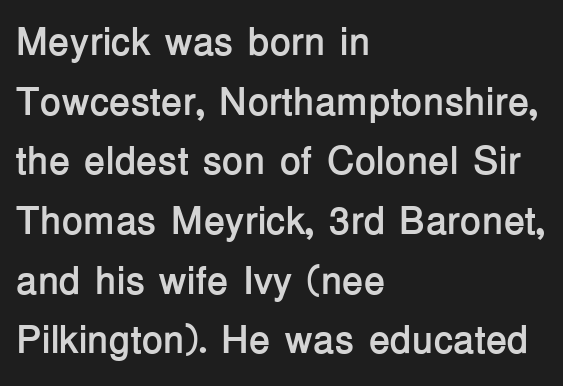
Observe the ordinary spacing: letters are neighbours, not strangers. Each glyph is drawn with heavy, bold strokes. One glance says typical: line gaps are just what's usual. The axis of the letterforms is exactly vertical.
